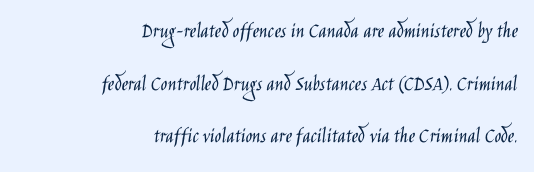
{"bold": "no", "underline": "no", "align": "right", "line_spacing": "loose", "line_spacing_ratio": 2.39, "letter_spacing": "normal", "letter_spacing_em": 0.0, "glyph_px": 22}
